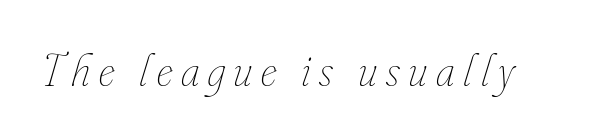
Q: Is the text bold? A: No.
Q: Is the text italic (slanted)? A: Yes, it leans right by about 16 degrees.
Q: Is the text underlined? A: No.
Q: Width (condensed, normal, or wide)? A: Condensed.
Q: Stroke contrast? A: Low.
Q: x-height? A: Small.
Q: Monospaced? A: No.
